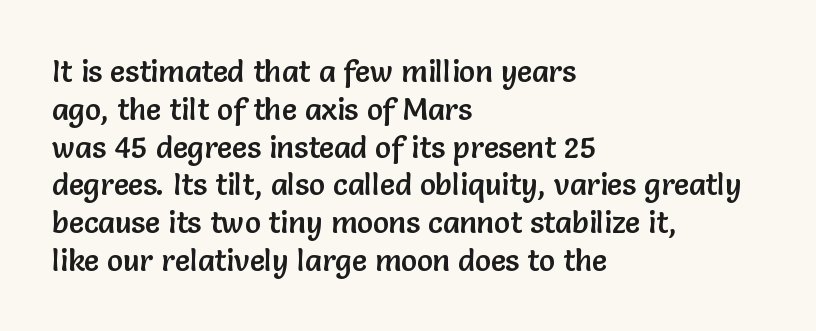
The image shows 30 px sans-serif type, upright; set left-aligned, normal line spacing (1.26x), normal letter spacing, not underlined; low stroke contrast and a medium x-height.
